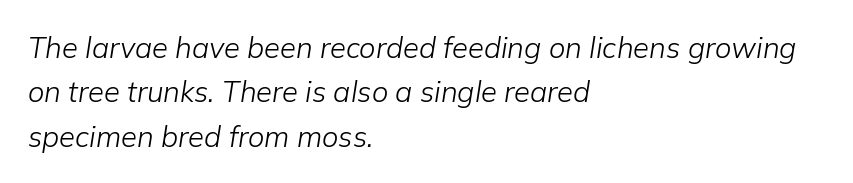
{"italic": "yes", "lean": "right", "slant_degrees": 9, "bold": "no", "weight": "light", "width": "normal", "stroke_contrast": "low", "x_height": "medium", "monospaced": "no", "underline": "no", "align": "left", "line_spacing": "normal", "line_spacing_ratio": 1.53, "letter_spacing": "normal", "letter_spacing_em": 0.0, "glyph_px": 29}
